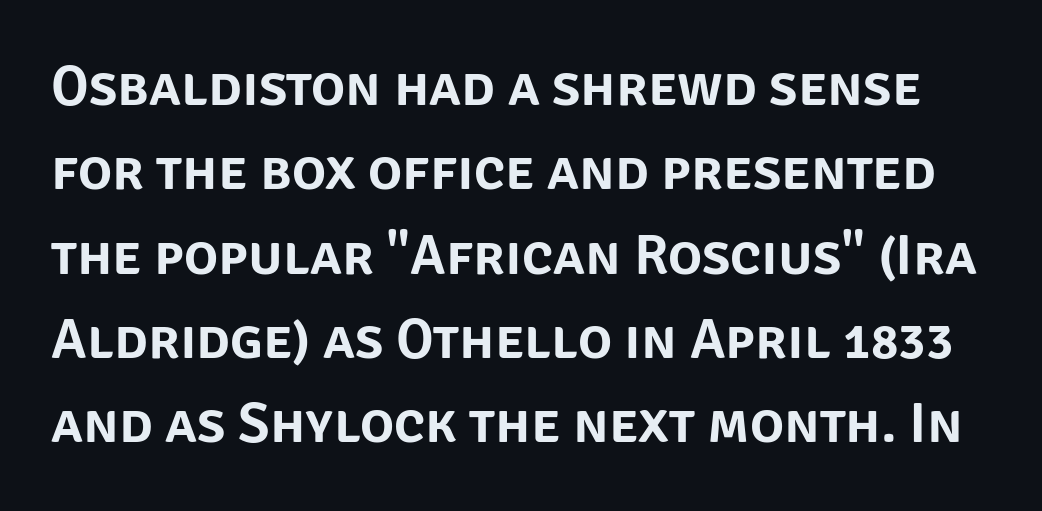
The image shows 57 px sans-serif type, upright; set normal line spacing (1.48x), normal letter spacing, not underlined; low stroke contrast and a large x-height.
